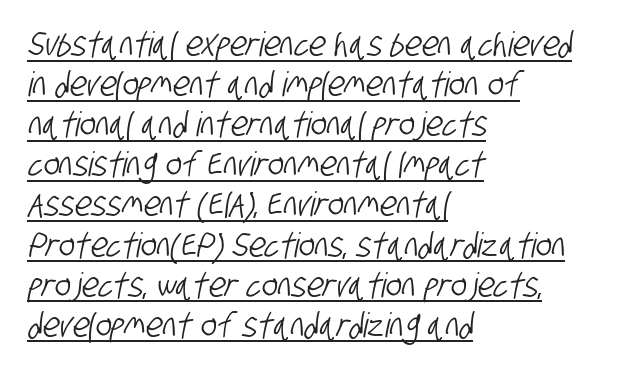
The image shows 34 px condensed sans-serif type; set left-aligned, line spacing 1.18x, normal letter spacing, underlined; low stroke contrast and a large x-height.
